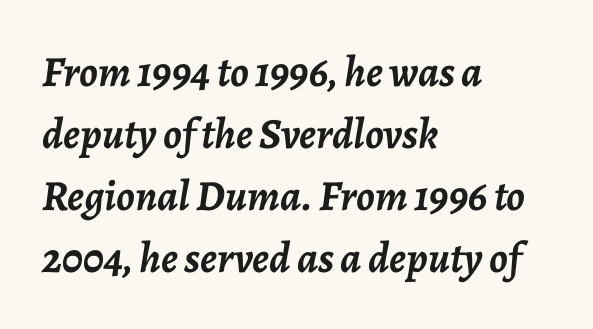
Emphasis by weight is at full strength: bold. You could not count columns in this text — the font is proportionally spaced. Nobody drew a line under any word here. You could call the tracking neutral — neither tight nor loose. Leading matches the norm, producing a regular column.
